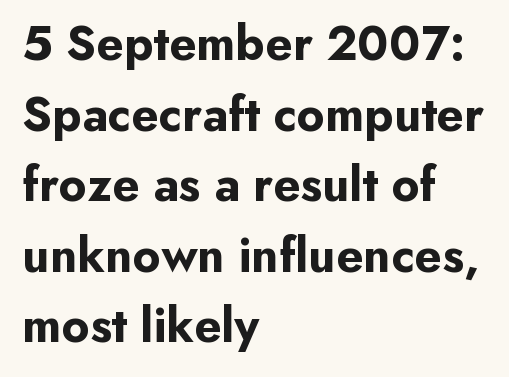
{"serif": "no", "italic": "no", "bold": "yes", "weight": "bold", "width": "normal", "stroke_contrast": "low", "x_height": "small", "monospaced": "no", "underline": "no", "align": "left", "line_spacing": "normal", "line_spacing_ratio": 1.44, "letter_spacing": "normal", "letter_spacing_em": 0.0, "glyph_px": 49}
